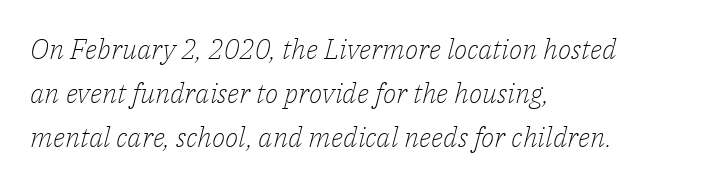
The image shows 28 px light serif type, italic (leaning right); set left-aligned, normal line spacing (1.57x), normal letter spacing, not underlined; low stroke contrast and a medium x-height.
